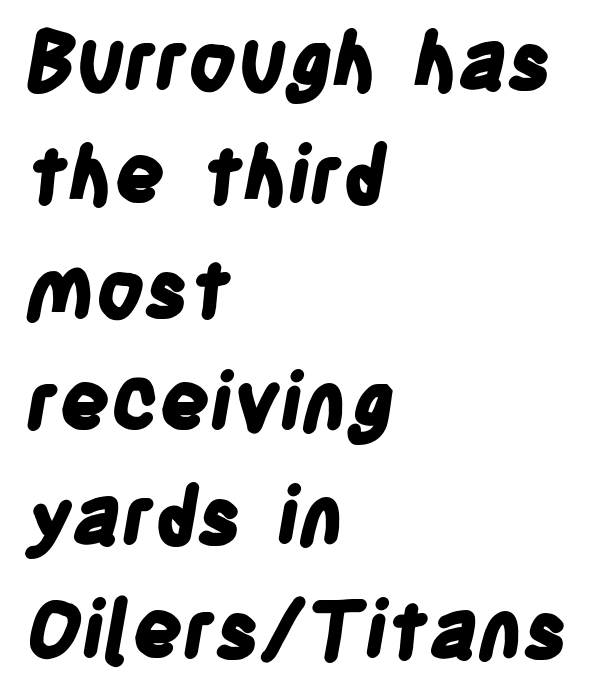
The image shows 79 px bold, condensed sans-serif type; set left-aligned, normal line spacing (1.44x), normal letter spacing, not underlined; low stroke contrast and a large x-height.
